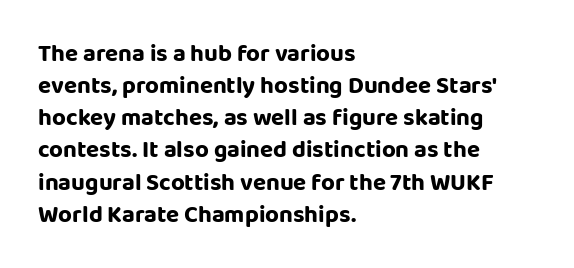
Just letters on the line, the space beneath them empty. Honestly, the row spacing looks completely unremarkable. No italicization has been applied; the sample stays upright. Teacher's note: observe the even left margin — that is flush-left alignment. Glyph-to-glyph distance matches everyday printed text.
